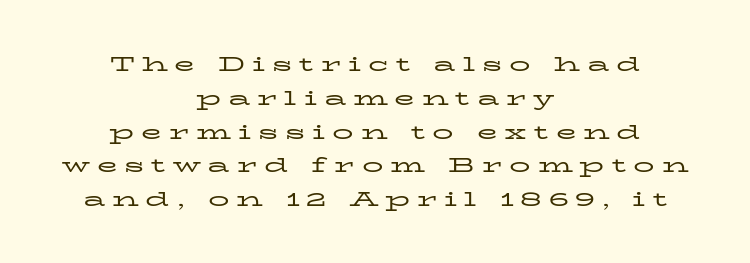
The rendering uses a moderate line-height, typical for paragraphs. Bare-footed words on every line. The type sits square on the baseline with zero lean. The line texture is sparse and dotted thanks to wide tracking. Which margin do the lines hug? Neither — every line sits in the middle. The passage shown is not bold in any degree.
